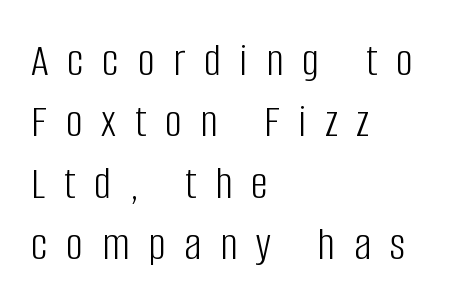
{"serif": "no", "italic": "no", "bold": "no", "weight": "light", "width": "condensed", "stroke_contrast": "low", "x_height": "large", "monospaced": "no", "underline": "no", "align": "left", "line_spacing": "normal", "line_spacing_ratio": 1.28, "letter_spacing": "wide", "letter_spacing_em": 0.39, "glyph_px": 48}
